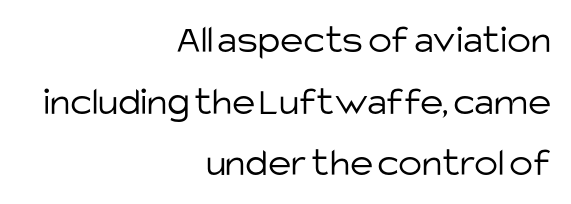
{"serif": "no", "italic": "no", "bold": "no", "weight": "light", "width": "normal", "stroke_contrast": "low", "x_height": "large", "monospaced": "no", "underline": "no", "align": "right", "line_spacing": "normal", "line_spacing_ratio": 1.54, "letter_spacing": "normal", "letter_spacing_em": 0.0, "glyph_px": 40}
